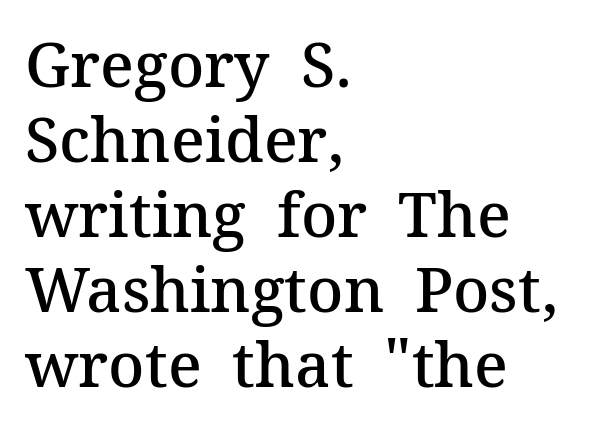
The image shows 62 px semibold serif type, upright; set left-aligned, line spacing 1.21x, normal letter spacing, not underlined; medium stroke contrast and a medium x-height.
